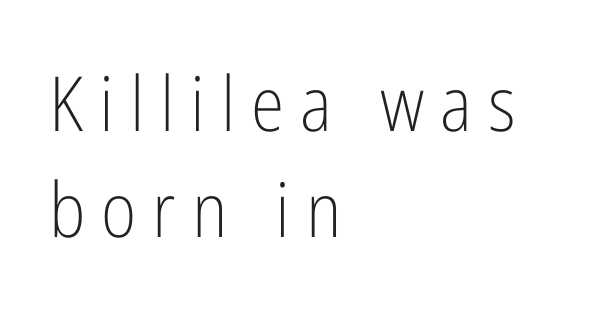
This is sans-serif lettering, the kind often seen on screens and signage. The lines in this sample share a left origin and differ only in where they stop. Note the varied advance widths — an 'i' is clearly narrower than an 'm'. Inter-character spacing is expanded well beyond the font's built-in metrics. Descender tails drop into unmarked territory. The passage shown is not bold in any degree.
